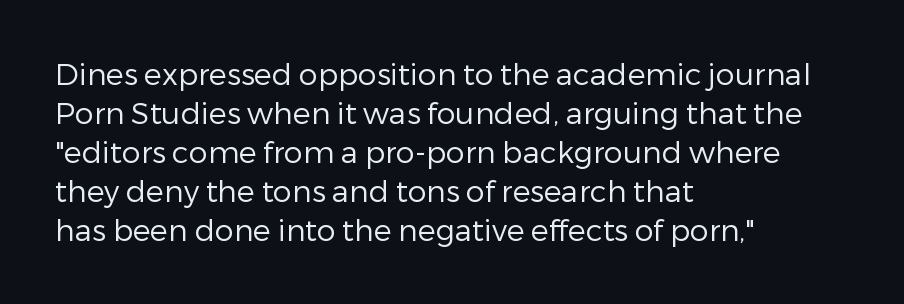
Q: Is the text bold? A: No.
Q: Is the text italic (slanted)? A: No, it is upright.
Q: Is the typeface a serif or a sans-serif typeface? A: Sans-serif.
Q: Is the text underlined? A: No.
Q: How is the paragraph aligned? A: Left-aligned.
Q: Is the spacing between letters normal or unusually wide? A: Normal.
Q: Is the spacing between lines tight, normal or loose? A: Normal.
Q: Width (condensed, normal, or wide)? A: Normal.
Q: Stroke contrast? A: Low.
Q: x-height? A: Medium.
Q: Monospaced? A: No.
